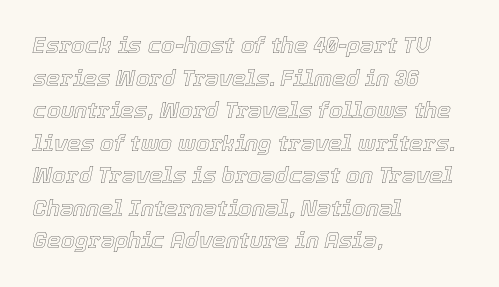
The image shows 22 px text type, italic (leaning right); set left-aligned, normal line spacing (1.48x), normal letter spacing, not underlined.
